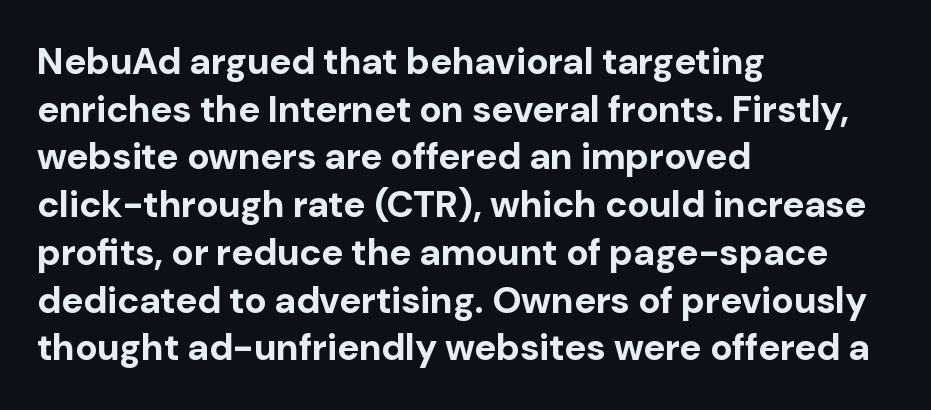
Q: Is the text bold? A: Yes.
Q: Is the text italic (slanted)? A: No, it is upright.
Q: Is the typeface a serif or a sans-serif typeface? A: Sans-serif.
Q: Is the text underlined? A: No.
Q: How is the paragraph aligned? A: Left-aligned.
Q: Is the spacing between letters normal or unusually wide? A: Normal.
Q: Is the spacing between lines tight, normal or loose? A: Normal.
Q: Width (condensed, normal, or wide)? A: Normal.
Q: Stroke contrast? A: Low.
Q: x-height? A: Medium.
Q: Monospaced? A: No.
